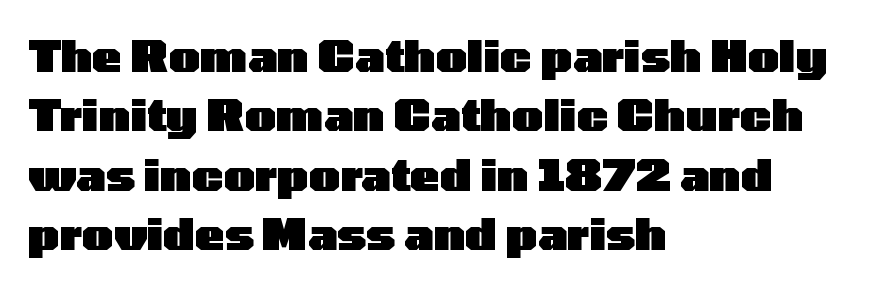
Q: Is the text bold? A: Yes.
Q: Is the text italic (slanted)? A: No, it is upright.
Q: Is the typeface a serif or a sans-serif typeface? A: Sans-serif.
Q: Is the text underlined? A: No.
Q: How is the paragraph aligned? A: Left-aligned.
Q: Is the spacing between letters normal or unusually wide? A: Normal.
Q: Is the spacing between lines tight, normal or loose? A: Normal.
Q: Width (condensed, normal, or wide)? A: Wide.
Q: Stroke contrast? A: Low.
Q: x-height? A: Medium.
Q: Monospaced? A: No.
